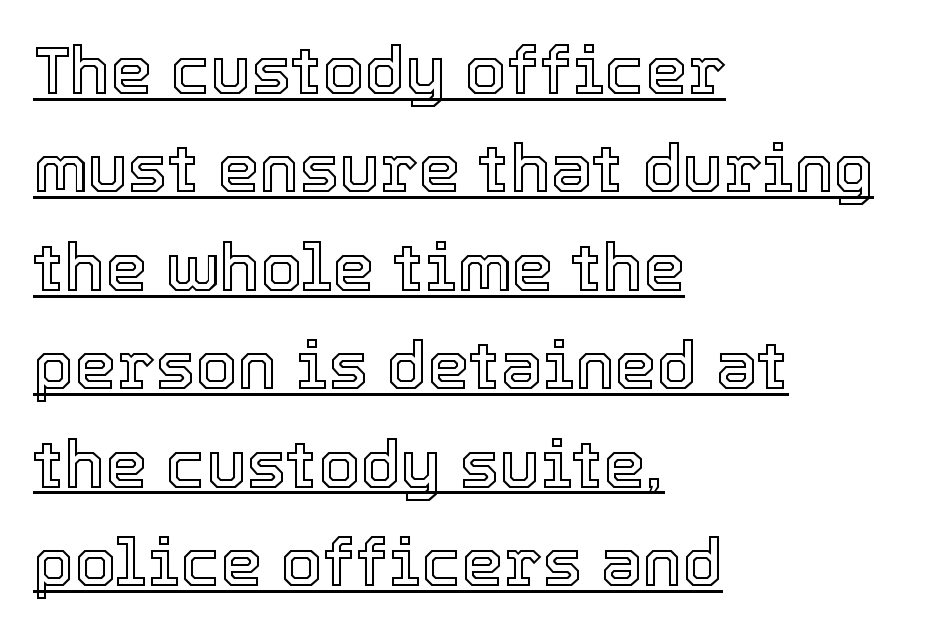
Emphasis is given by a line drawn under the lettering. The typography opts for an upright posture over an oblique one. One-word summary of the alignment: left. What's the leading like? Ordinary, nothing unusual. Students, note that the glyphs here touch the page at normal intervals. Is this a fixed-width face? No — the glyphs have proportional, varying widths.
